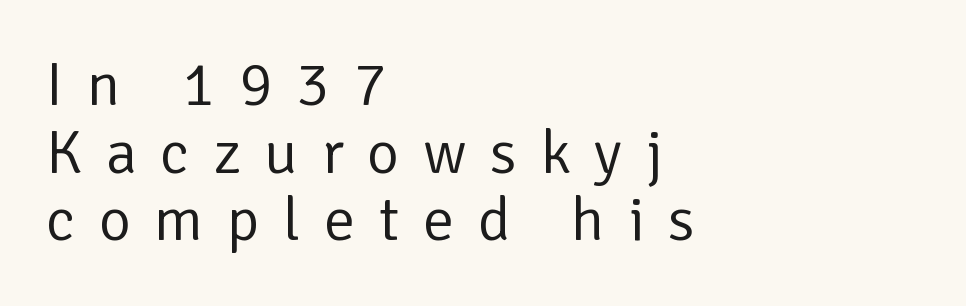
{"serif": "no", "italic": "no", "bold": "no", "weight": "regular", "width": "normal", "stroke_contrast": "low", "x_height": "medium", "monospaced": "no", "underline": "no", "align": "left", "line_spacing": "tight", "line_spacing_ratio": 1.09, "letter_spacing": "wide", "letter_spacing_em": 0.38, "glyph_px": 62}
